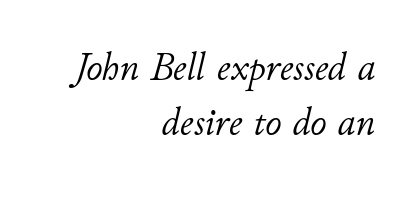
Q: Is the text bold? A: No.
Q: Is the text italic (slanted)? A: Yes, it leans right by about 11 degrees.
Q: Is the text underlined? A: No.
Q: How is the paragraph aligned? A: Right-aligned.
Q: Is the spacing between letters normal or unusually wide? A: Normal.
Q: Is the spacing between lines tight, normal or loose? A: Normal.
Q: Width (condensed, normal, or wide)? A: Normal.
Q: Stroke contrast? A: Low.
Q: x-height? A: Small.
Q: Monospaced? A: No.
